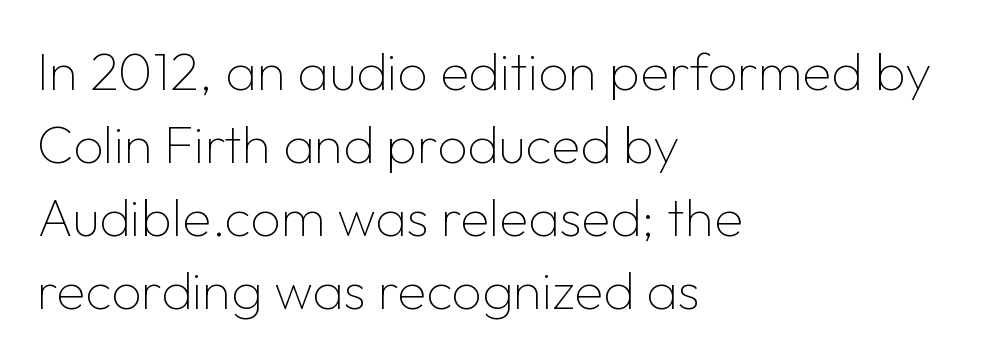
{"serif": "no", "italic": "no", "bold": "no", "weight": "thin", "width": "normal", "stroke_contrast": "low", "x_height": "medium", "monospaced": "no", "underline": "no", "align": "left", "line_spacing": "normal", "line_spacing_ratio": 1.38, "letter_spacing": "normal", "letter_spacing_em": 0.0, "glyph_px": 53}
